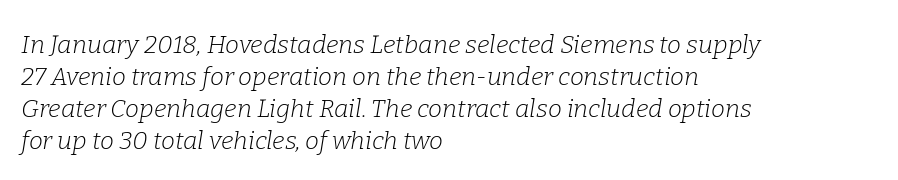
Q: Is the text bold? A: No.
Q: Is the text italic (slanted)? A: Yes, it leans right by about 9 degrees.
Q: Is the text underlined? A: No.
Q: How is the paragraph aligned? A: Left-aligned.
Q: Is the spacing between letters normal or unusually wide? A: Normal.
Q: Is the spacing between lines tight, normal or loose? A: Normal.
